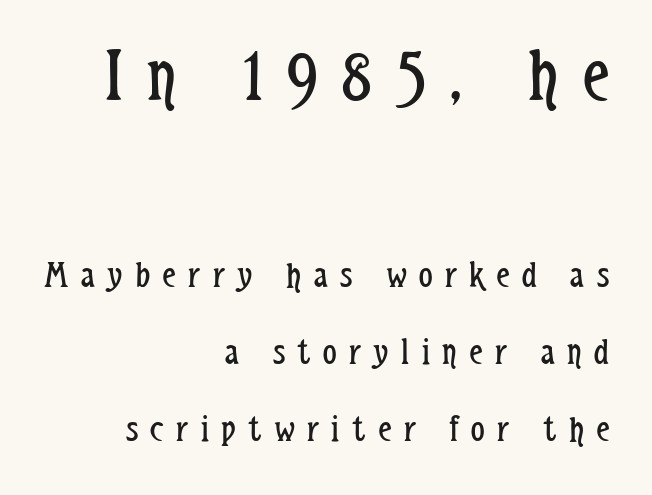
The image shows 76 px regular-weight, condensed sans-serif type, upright; set right-aligned, loose line spacing (2.03x), unusually wide letter spacing (+0.33 em), not underlined; the first (top) block is 2.0x larger; low stroke contrast and a medium x-height.
